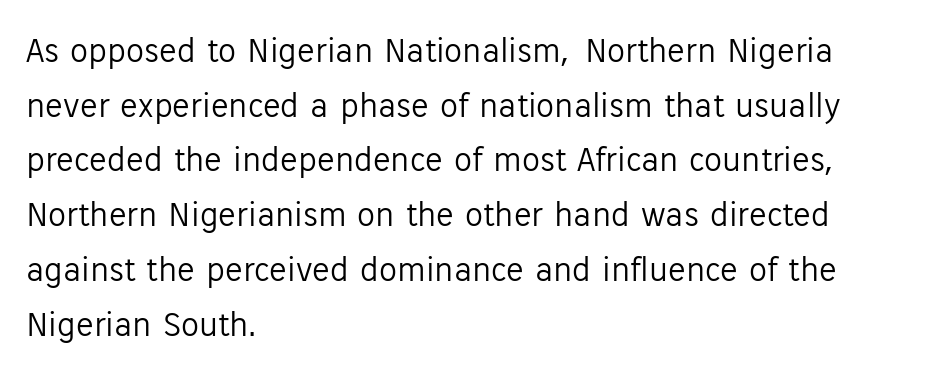
Q: Is the text bold? A: No.
Q: Is the text italic (slanted)? A: No, it is upright.
Q: Is the typeface a serif or a sans-serif typeface? A: Sans-serif.
Q: Is the text underlined? A: No.
Q: How is the paragraph aligned? A: Left-aligned.
Q: Is the spacing between letters normal or unusually wide? A: Normal.
Q: Is the spacing between lines tight, normal or loose? A: Normal.
Q: Width (condensed, normal, or wide)? A: Normal.
Q: Stroke contrast? A: Low.
Q: x-height? A: Medium.
Q: Monospaced? A: No.
